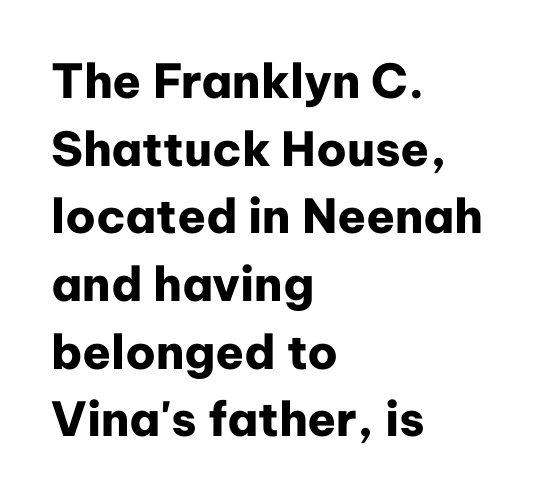
Quick note: interline space is typical. Designer's note — italics off, roman on. Each letter's strokes conclude bluntly, with no projecting serifs. A full-strength bold gives these letters their thick strokes.
